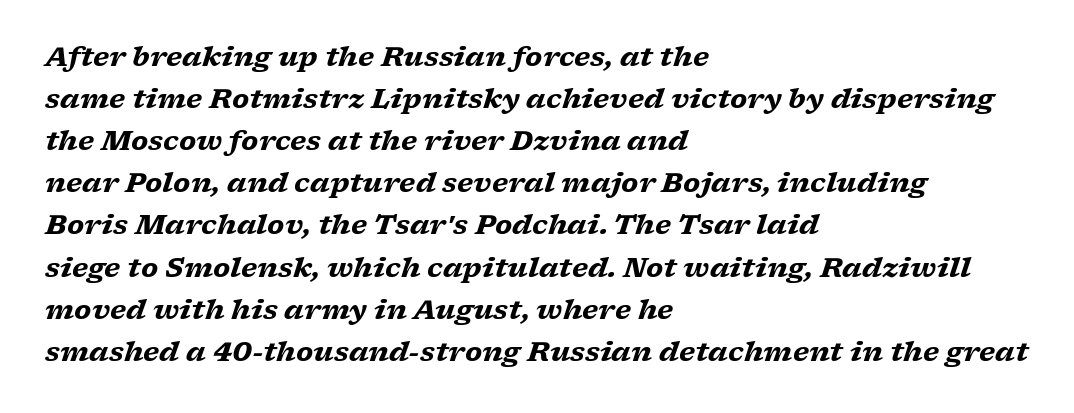
{"italic": "yes", "lean": "right", "slant_degrees": 17, "bold": "yes", "underline": "no", "align": "left", "line_spacing": "normal", "line_spacing_ratio": 1.56, "letter_spacing": "normal", "letter_spacing_em": 0.0, "glyph_px": 27}
